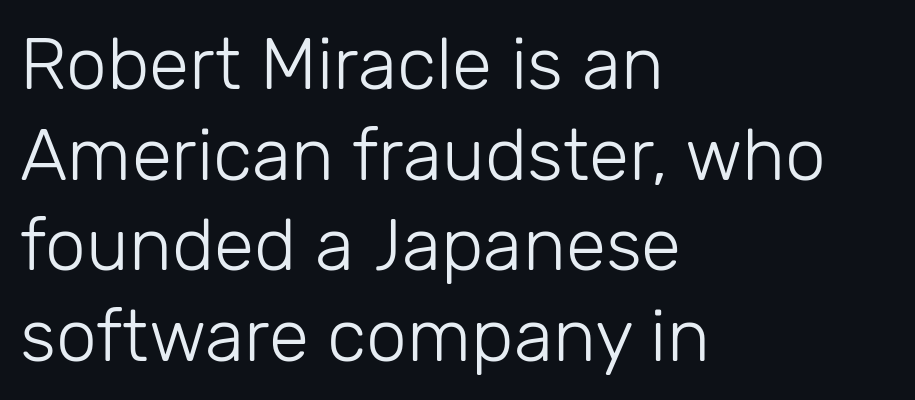
Q: Is the text bold? A: No.
Q: Is the text italic (slanted)? A: No, it is upright.
Q: Is the typeface a serif or a sans-serif typeface? A: Sans-serif.
Q: Is the text underlined? A: No.
Q: How is the paragraph aligned? A: Left-aligned.
Q: Is the spacing between letters normal or unusually wide? A: Normal.
Q: Width (condensed, normal, or wide)? A: Normal.
Q: Stroke contrast? A: Low.
Q: x-height? A: Medium.
Q: Monospaced? A: No.
